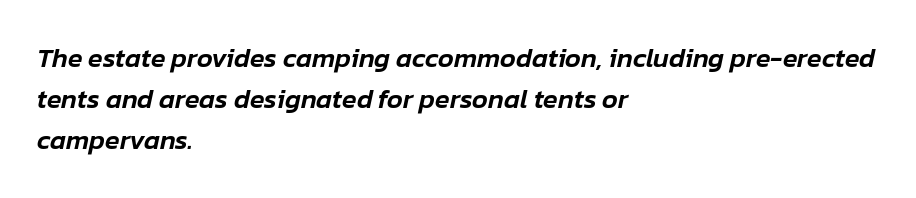
{"italic": "yes", "lean": "right", "slant_degrees": 12, "underline": "no", "align": "left", "line_spacing": "normal", "line_spacing_ratio": 1.52, "letter_spacing": "normal", "letter_spacing_em": 0.0, "glyph_px": 27}
